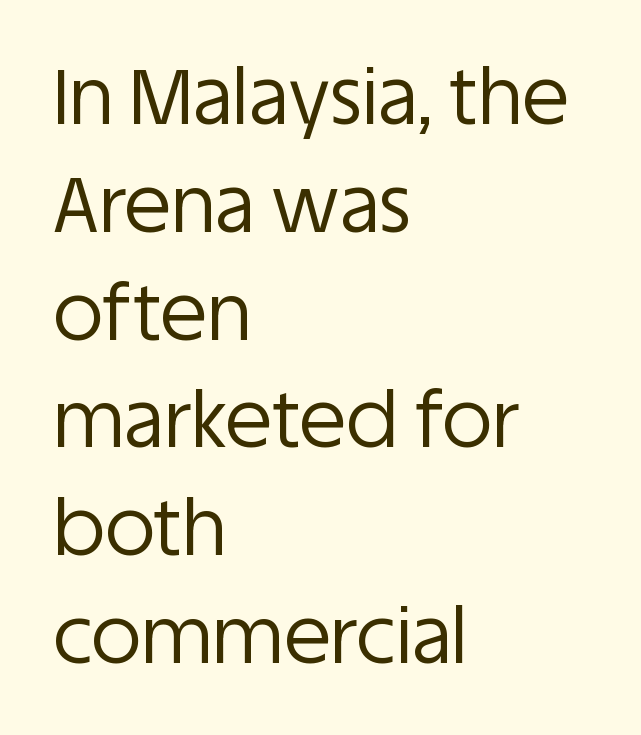
Q: Is the text bold? A: No.
Q: Is the text italic (slanted)? A: No, it is upright.
Q: Is the typeface a serif or a sans-serif typeface? A: Sans-serif.
Q: Is the text underlined? A: No.
Q: How is the paragraph aligned? A: Left-aligned.
Q: Is the spacing between letters normal or unusually wide? A: Normal.
Q: Is the spacing between lines tight, normal or loose? A: Normal.
Q: Width (condensed, normal, or wide)? A: Normal.
Q: Stroke contrast? A: Low.
Q: x-height? A: Large.
Q: Monospaced? A: No.
